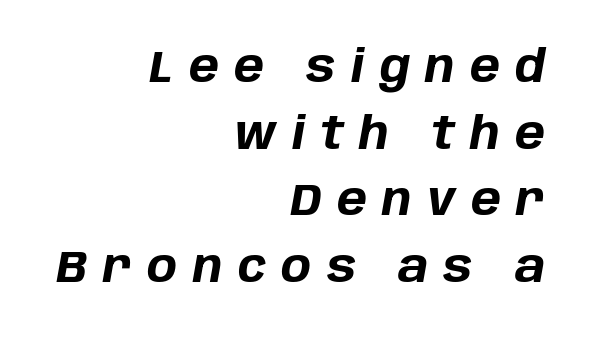
Here the glyphs are tracked loosely, breaking word shapes into spaced letters. Glance below the letters and you will spot only blank space. How heavy is the stroke? Heavy — this is a bold. The passage is arranged like a letterhead date or caption credit — flush right. You could not count columns in this text — the font is proportionally spaced. Characters are canted at an angle relative to the baseline's perpendicular.
